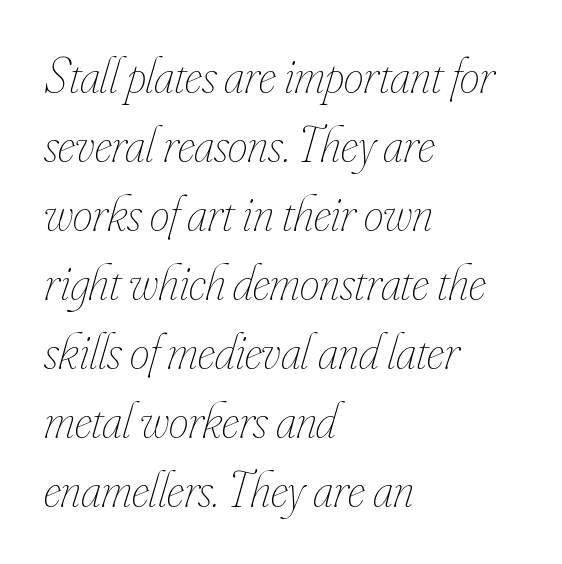
Q: Is the text bold? A: No.
Q: Is the text italic (slanted)? A: Yes, it leans right by about 16 degrees.
Q: Is the text underlined? A: No.
Q: How is the paragraph aligned? A: Left-aligned.
Q: Is the spacing between letters normal or unusually wide? A: Normal.
Q: Is the spacing between lines tight, normal or loose? A: Normal.
Q: Width (condensed, normal, or wide)? A: Condensed.
Q: Stroke contrast? A: Low.
Q: x-height? A: Small.
Q: Monospaced? A: No.
